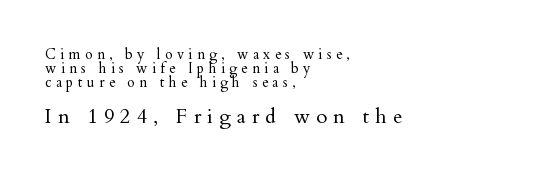
Inter-character spacing is expanded well beyond the font's built-in metrics. The block sitting lower on the canvas is the one with enlarged characters. Italic? Not at all — the glyphs are vertical. One-word summary of the alignment: left. This block would grow much taller if given ordinary leading; it's compressed now. Compared with a typical body face, this is equally light or lighter still.
